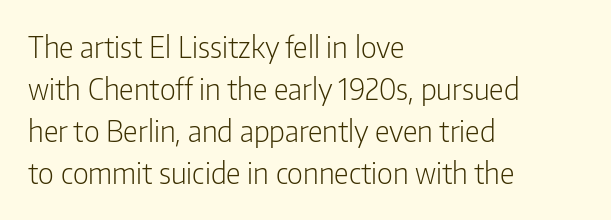
{"serif": "no", "italic": "no", "bold": "no", "weight": "light", "width": "condensed", "stroke_contrast": "low", "x_height": "medium", "monospaced": "no", "underline": "no", "align": "left", "line_spacing": "normal", "line_spacing_ratio": 1.45, "letter_spacing": "normal", "letter_spacing_em": 0.0, "glyph_px": 29}
